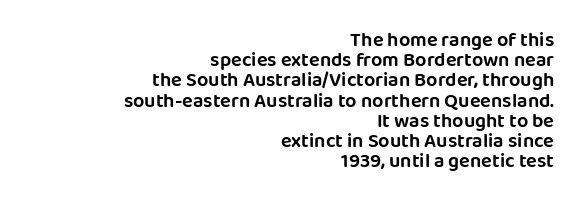
{"italic": "no", "underline": "no", "align": "right", "line_spacing": "tight", "line_spacing_ratio": 1.01, "letter_spacing": "normal", "letter_spacing_em": 0.0, "glyph_px": 20}
